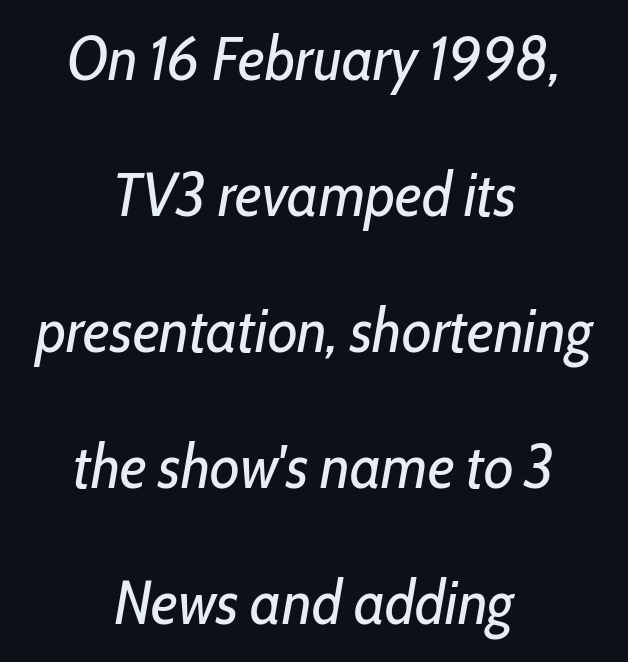
{"italic": "yes", "lean": "right", "slant_degrees": 10, "bold": "no", "weight": "regular", "width": "condensed", "stroke_contrast": "low", "x_height": "medium", "monospaced": "no", "underline": "no", "align": "center", "line_spacing": "loose", "line_spacing_ratio": 2.23, "letter_spacing": "normal", "letter_spacing_em": 0.0, "glyph_px": 61}
